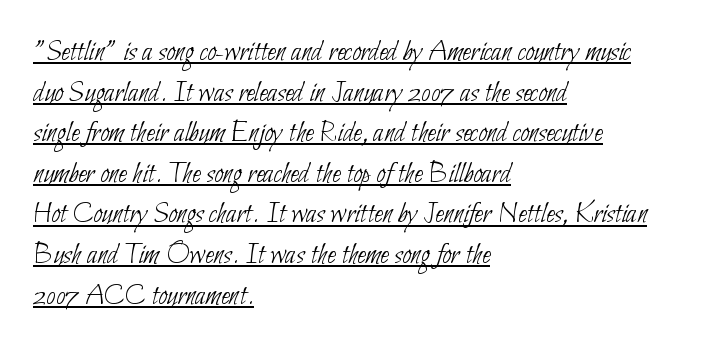
{"serif": "no", "bold": "no", "weight": "thin", "width": "condensed", "stroke_contrast": "low", "x_height": "small", "monospaced": "no", "underline": "yes", "align": "left", "line_spacing": "normal", "line_spacing_ratio": 1.31, "letter_spacing": "normal", "letter_spacing_em": 0.0, "glyph_px": 31}
